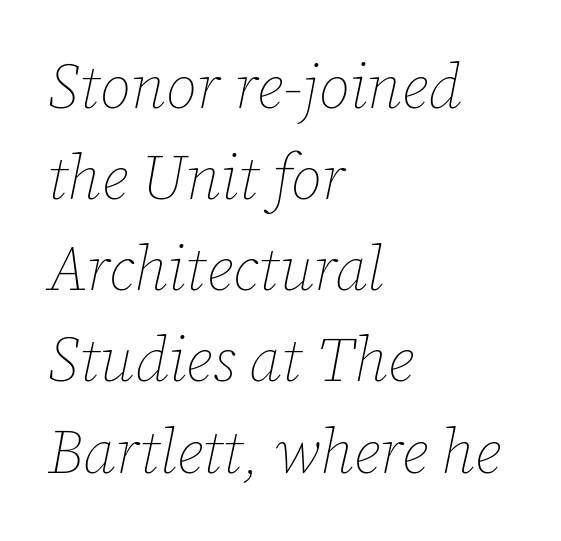
The passage shown is typed in a proportional face where columns would drift. Short and long lines alike share a common starting point at left. Posture: slanted. Inter-character spacing is left at the font's built-in metrics. The weight tops out at a normal text grade.
